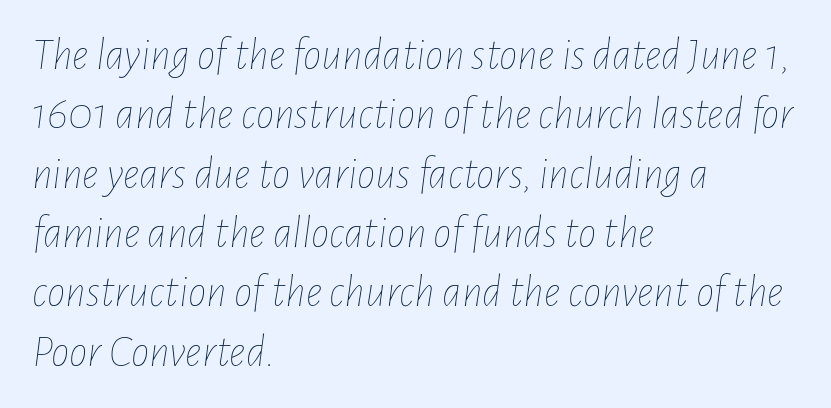
Q: Is the text bold? A: No.
Q: Is the text italic (slanted)? A: Yes, it leans right by about 7 degrees.
Q: Is the text underlined? A: No.
Q: How is the paragraph aligned? A: Left-aligned.
Q: Is the spacing between letters normal or unusually wide? A: Normal.
Q: Is the spacing between lines tight, normal or loose? A: Normal.
Q: Width (condensed, normal, or wide)? A: Condensed.
Q: Stroke contrast? A: Low.
Q: x-height? A: Medium.
Q: Monospaced? A: No.
